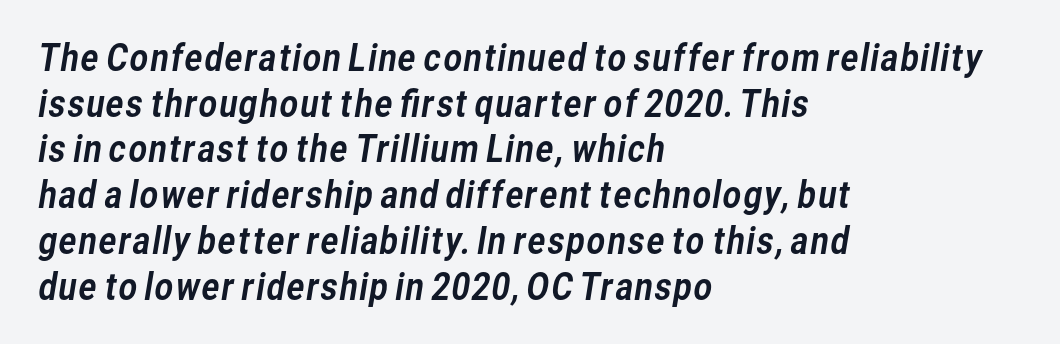
The image shows 36 px sans-serif type; set left-aligned, normal line spacing (1.27x), normal letter spacing, not underlined; low stroke contrast and a medium x-height.
